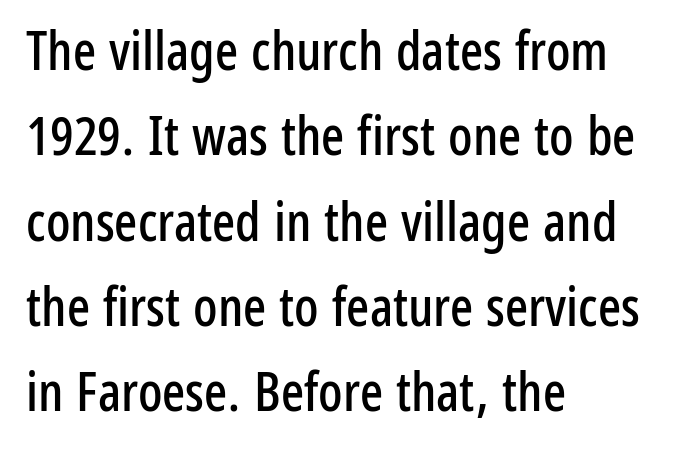
The image shows 54 px condensed sans-serif type, upright; set left-aligned, normal line spacing (1.58x), normal letter spacing, not underlined; low stroke contrast and a medium x-height.
